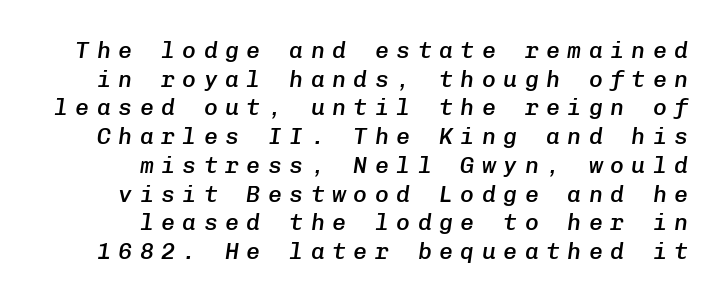
Look at the tracking — it's clearly loosened, letters drifting apart. The axis of the letterforms is tilted away from vertical. Glance below the letters and you will spot only blank space. Reading down the block, your eye finds every line finishing at a fixed right position. The lines sit at an ordinary, default distance from one another. Emphasis by weight is partial: semibold.
